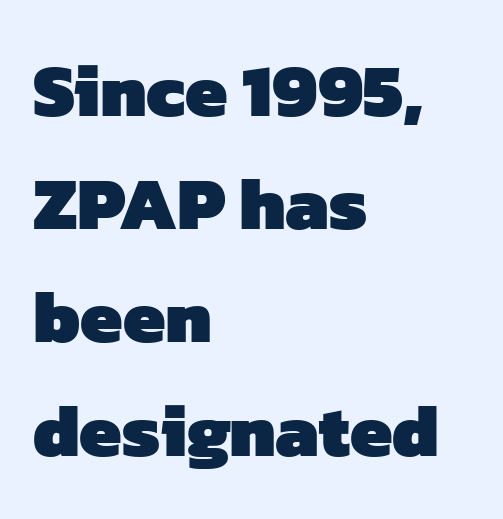
Q: Is the text bold? A: Yes.
Q: Is the typeface a serif or a sans-serif typeface? A: Sans-serif.
Q: Is the text underlined? A: No.
Q: How is the paragraph aligned? A: Left-aligned.
Q: Is the spacing between letters normal or unusually wide? A: Normal.
Q: Is the spacing between lines tight, normal or loose? A: Normal.
Q: Width (condensed, normal, or wide)? A: Normal.
Q: Stroke contrast? A: Low.
Q: x-height? A: Medium.
Q: Monospaced? A: No.
